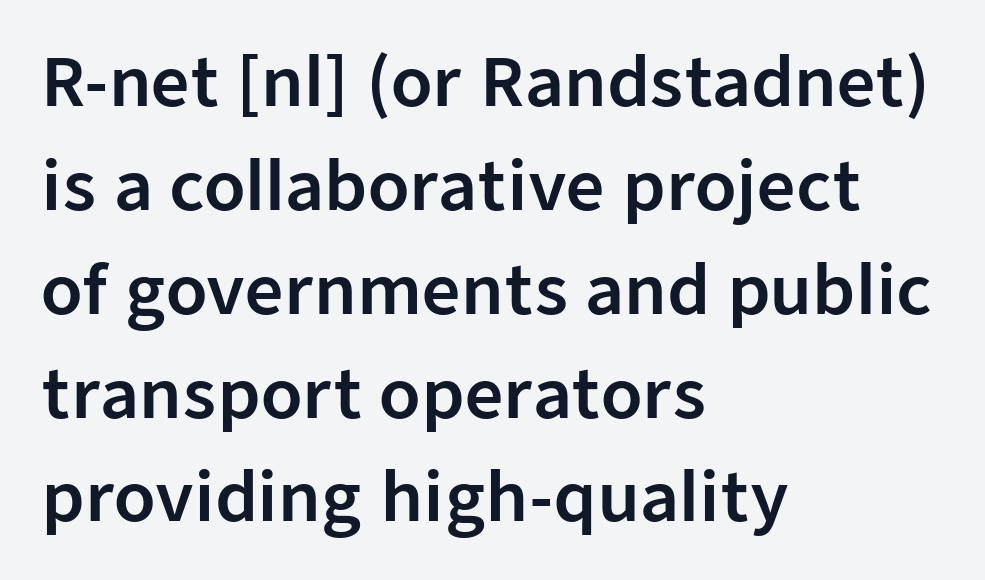
These lines are rendered in a variable-pitch font. Notice how descenders clear the ascenders below comfortably — that's standard leading. Check the space under the baseline: it is left empty. This is the regular roman posture of the typeface. Nobody touched the tracking dial on this one.
